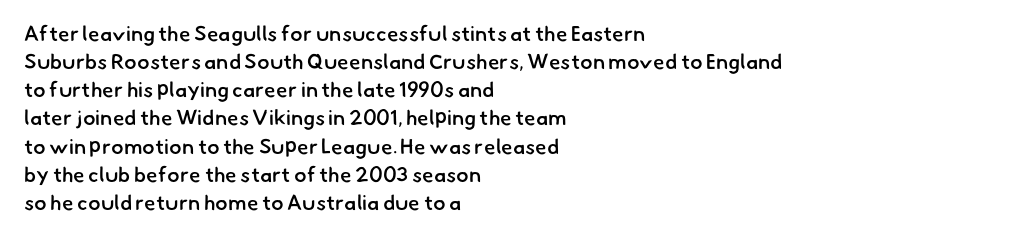
The image shows 21 px text type; set left-aligned, normal line spacing (1.34x), normal letter spacing, not underlined.
